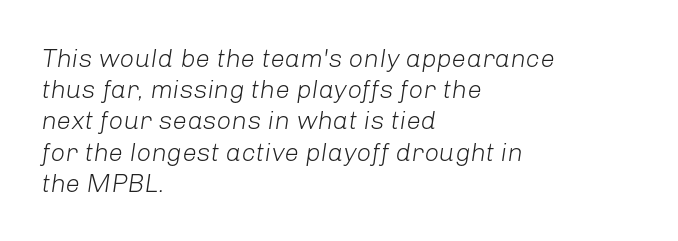
The image shows 26 px text type, italic (leaning right); set left-aligned, line spacing 1.2x, normal letter spacing, not underlined.
